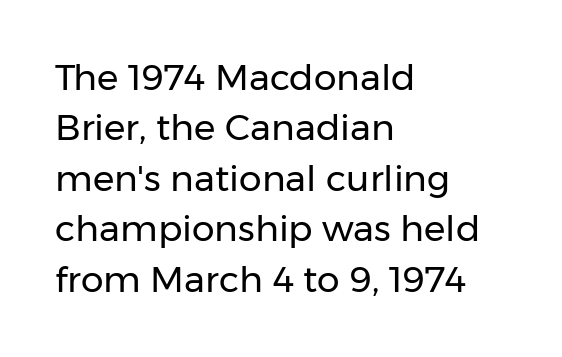
Quick note: interline space is typical. Does the type have serifs? No, each stem ends abruptly. Layout note: lines flush left. Descender tails drop into unmarked territory. Stems and bowls with no extra thickness — not bold. Each letter keeps its own natural width here, so spacing adapts to shape.
